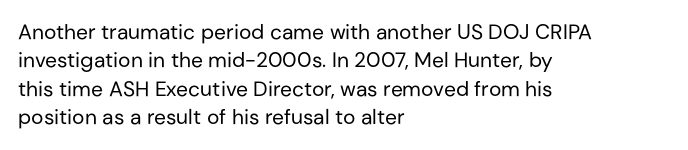
The image shows 21 px text type, upright; set left-aligned, normal line spacing (1.35x), normal letter spacing, not underlined.
